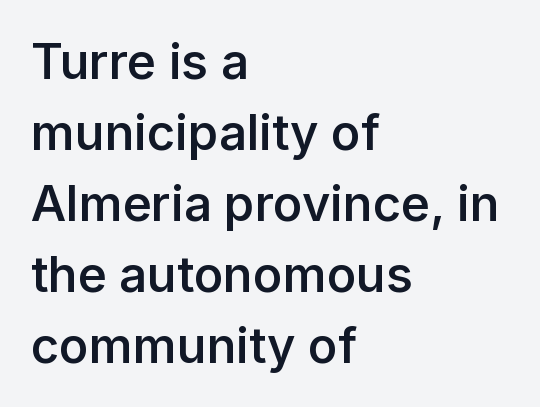
A typesetter would call this leading conventional body-copy spacing. The zone under the glyphs is completely vacant. Posture: upright roman. Does the weight exceed regular? Yes, but only to semibold. Does the type have serifs? No, each stem ends abruptly. The paragraph has a hard left edge and a soft right edge.
